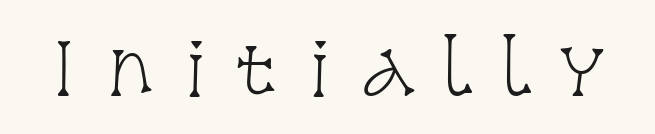
The weight tops out at a normal text grade. Check the space under the baseline: it is left empty. Style check: upright. A typesetter would label this face a serif.
